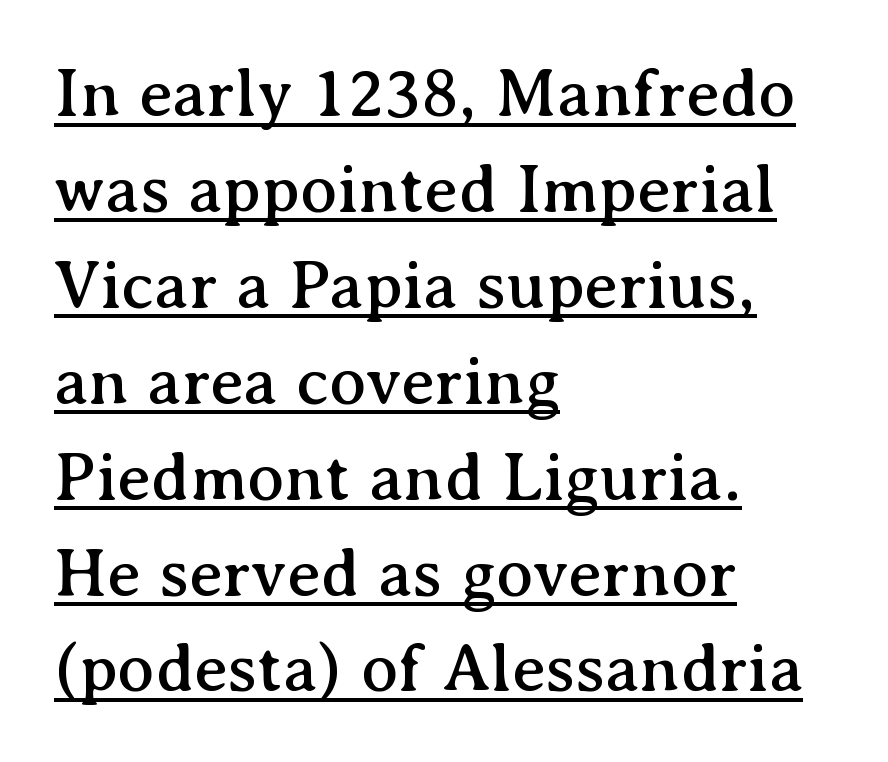
The image shows 69 px serif type, upright; set left-aligned, normal line spacing (1.39x), normal letter spacing, underlined; medium stroke contrast and a medium x-height.
